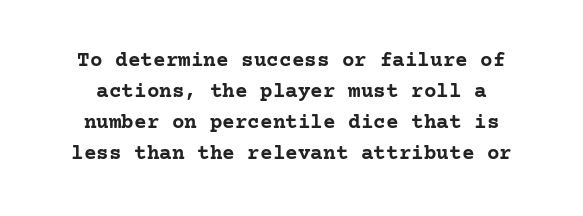
Q: Is the text bold? A: Yes.
Q: Is the text italic (slanted)? A: No, it is upright.
Q: Is the text underlined? A: No.
Q: Is the spacing between letters normal or unusually wide? A: Normal.
Q: Is the spacing between lines tight, normal or loose? A: Normal.
